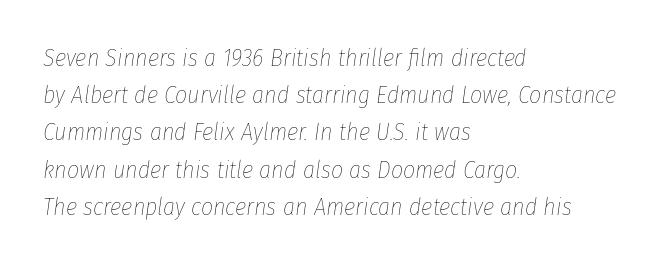
The foot of each line stays bare and open. Posture: slanted. Quick note: interline space is typical. Compared with a centered layout, this one pins lines to the left instead. Stroke thickness stays within the range of a standard reading face or lighter. How are the letters spaced? Ordinarily, with no added tracking.
